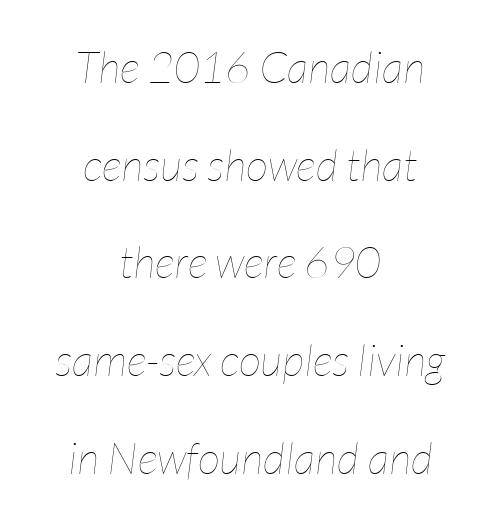
Q: Is the text bold? A: No.
Q: Is the text italic (slanted)? A: Yes, it leans right by about 7 degrees.
Q: Is the text underlined? A: No.
Q: How is the paragraph aligned? A: Centered.
Q: Is the spacing between letters normal or unusually wide? A: Normal.
Q: Is the spacing between lines tight, normal or loose? A: Loose.
Q: Width (condensed, normal, or wide)? A: Condensed.
Q: Stroke contrast? A: Low.
Q: x-height? A: Medium.
Q: Monospaced? A: No.
